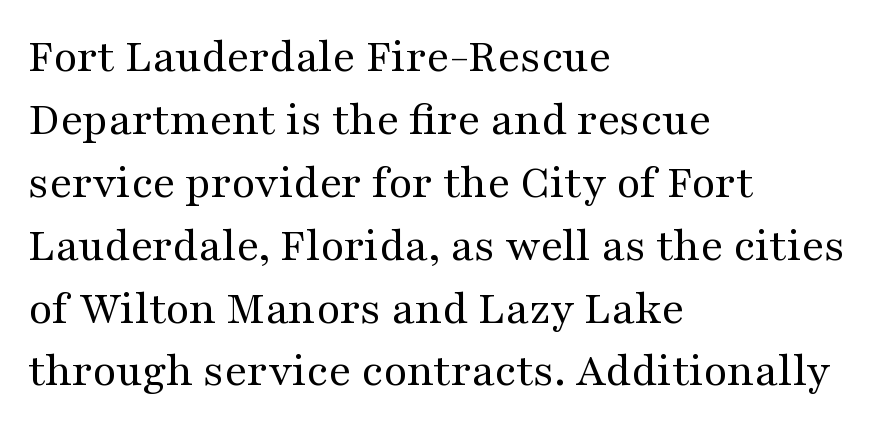
The image shows 48 px regular-weight, wide serif type, upright; set left-aligned, normal line spacing (1.31x), normal letter spacing, not underlined; medium stroke contrast and a medium x-height.
